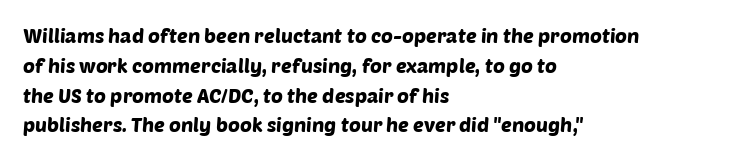
The image shows 20 px text type; set left-aligned, normal line spacing (1.49x), normal letter spacing, not underlined.
